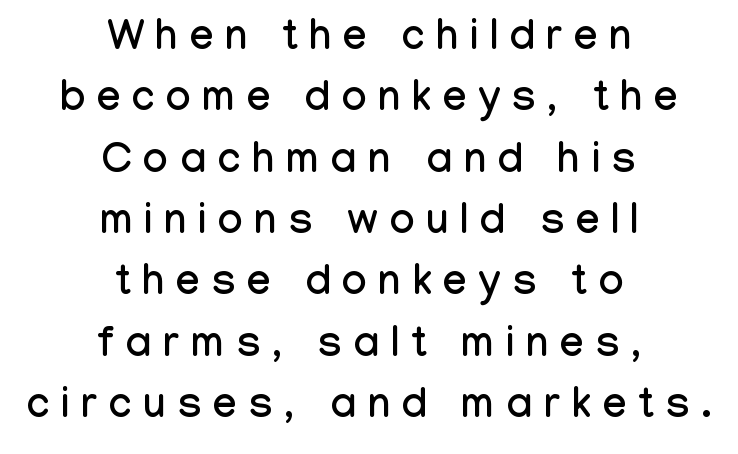
The image shows 42 px condensed sans-serif type, upright; set centered, normal line spacing (1.46x), unusually wide letter spacing (+0.28 em), not underlined; low stroke contrast and a medium x-height.
